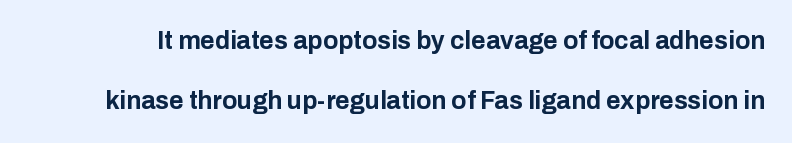
Rule under the text: the space is simply empty. The horizontal fit of the characters is conventional and even. The line-height multiplier appears high, well above default. Heft: maximum for text — a bold.
